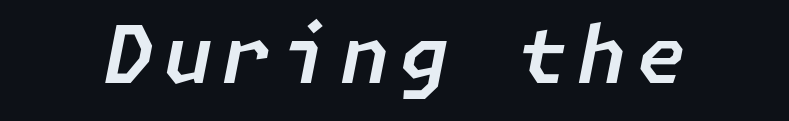
Bare-footed words on every line. Observe the lean: these are italic letterforms.
